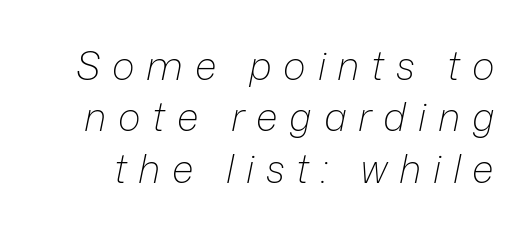
Evenly set lines give the paragraph a standard silhouette. Has an underline been added? It has not. Does extra space separate the letters? Yes, quite a lot of it. The typesetting does not lean heavy: it is not bold.
